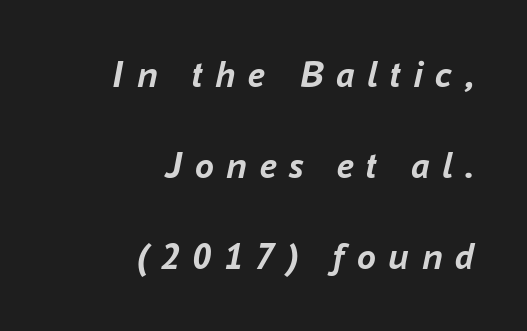
Q: Is the text bold? A: Yes.
Q: Is the text italic (slanted)? A: Yes, it leans right by about 16 degrees.
Q: Is the text underlined? A: No.
Q: How is the paragraph aligned? A: Right-aligned.
Q: Is the spacing between letters normal or unusually wide? A: Unusually wide.
Q: Is the spacing between lines tight, normal or loose? A: Loose.
Q: Width (condensed, normal, or wide)? A: Normal.
Q: Stroke contrast? A: Low.
Q: x-height? A: Medium.
Q: Monospaced? A: No.
